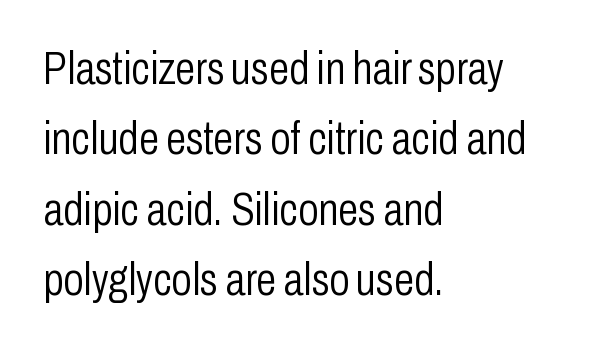
Q: Is the text bold? A: No.
Q: Is the text italic (slanted)? A: No, it is upright.
Q: Is the typeface a serif or a sans-serif typeface? A: Sans-serif.
Q: Is the text underlined? A: No.
Q: How is the paragraph aligned? A: Left-aligned.
Q: Is the spacing between letters normal or unusually wide? A: Normal.
Q: Is the spacing between lines tight, normal or loose? A: Normal.
Q: Width (condensed, normal, or wide)? A: Condensed.
Q: Stroke contrast? A: Low.
Q: x-height? A: Medium.
Q: Monospaced? A: No.
